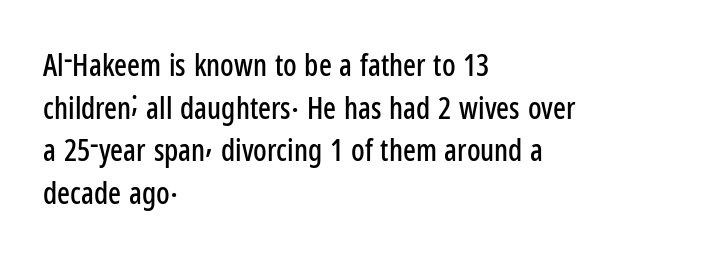
{"serif": "no", "italic": "no", "width": "condensed", "stroke_contrast": "low", "x_height": "medium", "monospaced": "no", "underline": "no", "align": "left", "line_spacing": "normal", "line_spacing_ratio": 1.42, "letter_spacing": "normal", "letter_spacing_em": 0.0, "glyph_px": 30}
